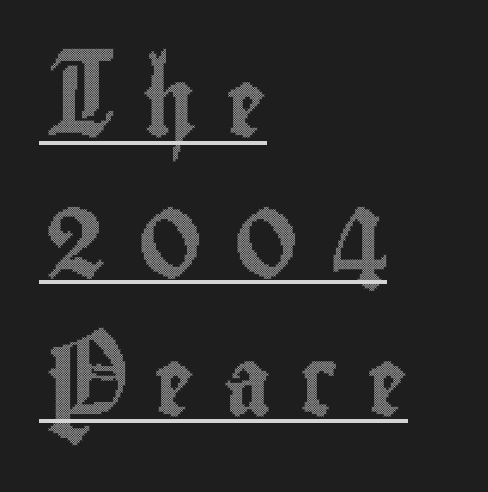
{"italic": "no", "width": "condensed", "x_height": "small", "monospaced": "no", "underline": "yes", "align": "left", "line_spacing": "loose", "line_spacing_ratio": 2.08, "letter_spacing": "wide", "letter_spacing_em": 0.43, "glyph_px": 67}
